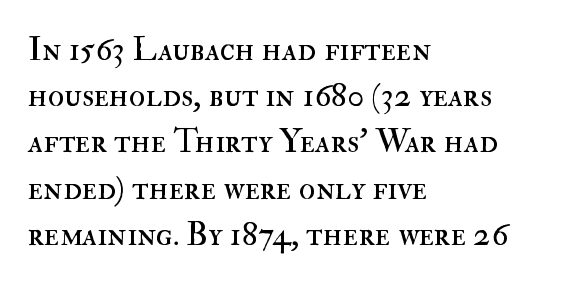
The image shows 34 px regular-weight type, upright; set left-aligned, normal line spacing (1.36x), normal letter spacing, not underlined; high stroke contrast and a small x-height.
